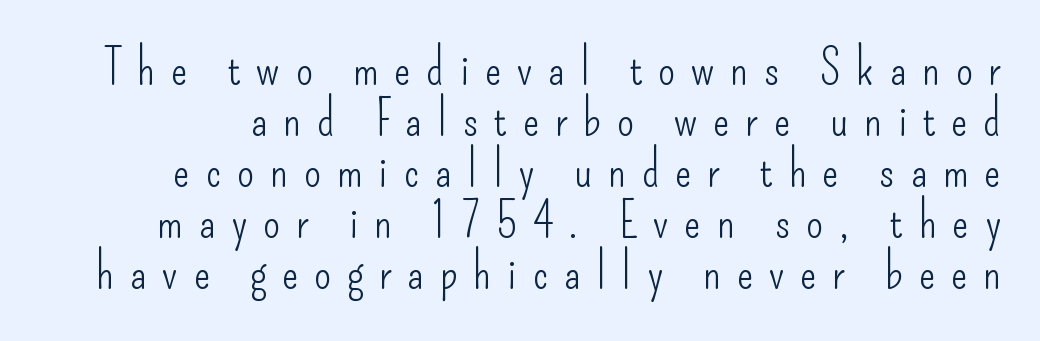
Q: Is the text bold? A: No.
Q: Is the text italic (slanted)? A: No, it is upright.
Q: Is the typeface a serif or a sans-serif typeface? A: Sans-serif.
Q: Is the text underlined? A: No.
Q: Is the spacing between letters normal or unusually wide? A: Unusually wide.
Q: Is the spacing between lines tight, normal or loose? A: Tight.
Q: Width (condensed, normal, or wide)? A: Condensed.
Q: Stroke contrast? A: Low.
Q: x-height? A: Small.
Q: Monospaced? A: No.
